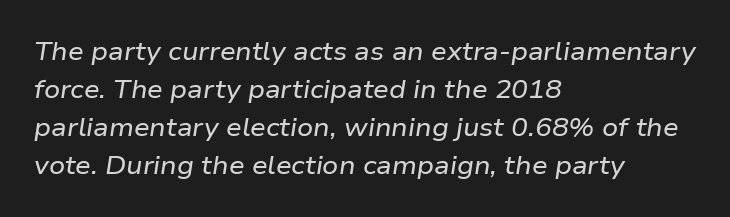
The paragraph shown leans on its left margin. These lines were composed using italics. Summary of vertical rhythm: regular, with standard interline spacing. The rendering keeps characters at their native spacing. Any mark beneath the type? The region is blank.
